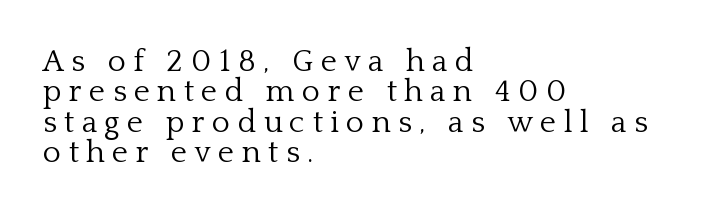
The image shows 31 px light serif type, upright; set left-aligned, tight line spacing (0.98x), unusually wide letter spacing (+0.24 em), not underlined; low stroke contrast and a medium x-height.
